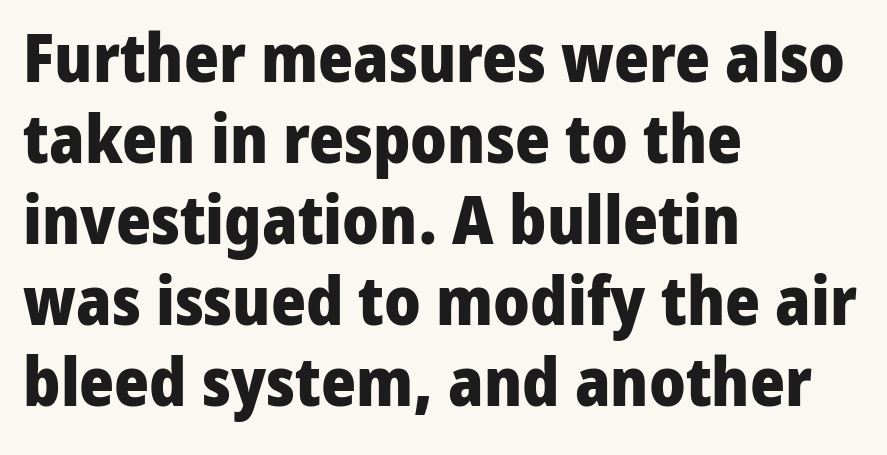
The image shows 67 px heavy sans-serif type, upright; set left-aligned, line spacing 1.21x, normal letter spacing, not underlined; low stroke contrast and a medium x-height.
